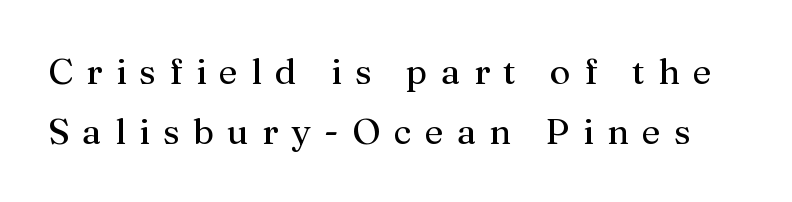
Summary of vertical rhythm: regular, with standard interline spacing. A typesetter would call this proportional, since set widths differ per character. On a weight scale, this lands at 450 or below. The foot of each line stays bare and open.
